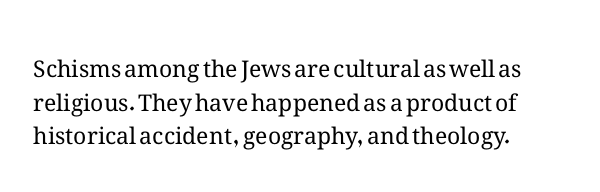
Q: Is the text bold? A: No.
Q: Is the text italic (slanted)? A: No, it is upright.
Q: Is the text underlined? A: No.
Q: How is the paragraph aligned? A: Left-aligned.
Q: Is the spacing between letters normal or unusually wide? A: Normal.
Q: Is the spacing between lines tight, normal or loose? A: Normal.
